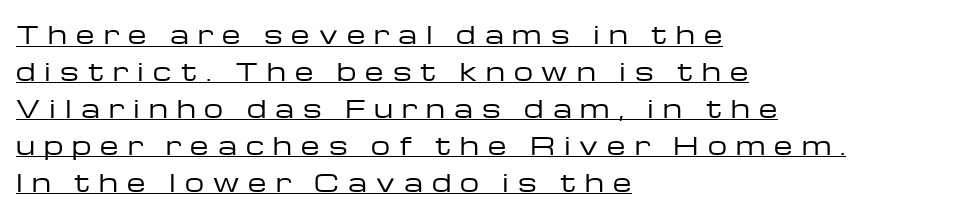
Q: Is the text bold? A: No.
Q: Is the text italic (slanted)? A: No, it is upright.
Q: Is the text underlined? A: Yes.
Q: How is the paragraph aligned? A: Left-aligned.
Q: Is the spacing between letters normal or unusually wide? A: Unusually wide.
Q: Is the spacing between lines tight, normal or loose? A: Normal.
